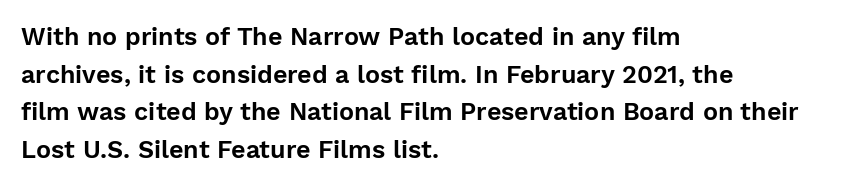
Q: Is the text italic (slanted)? A: No, it is upright.
Q: Is the text underlined? A: No.
Q: How is the paragraph aligned? A: Left-aligned.
Q: Is the spacing between letters normal or unusually wide? A: Normal.
Q: Is the spacing between lines tight, normal or loose? A: Normal.
